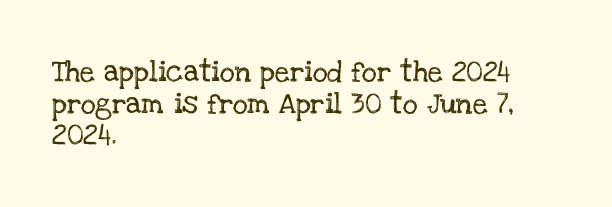
Q: Is the text italic (slanted)? A: No, it is upright.
Q: Is the text underlined? A: No.
Q: How is the paragraph aligned? A: Left-aligned.
Q: Is the spacing between letters normal or unusually wide? A: Normal.
Q: Is the spacing between lines tight, normal or loose? A: Normal.
